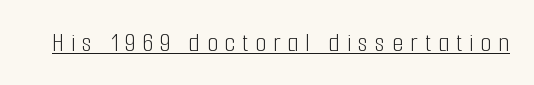
Q: Is the text bold? A: No.
Q: Is the text italic (slanted)? A: No, it is upright.
Q: Is the typeface a serif or a sans-serif typeface? A: Sans-serif.
Q: Is the text underlined? A: Yes.
Q: Is the spacing between letters normal or unusually wide? A: Unusually wide.
Q: Width (condensed, normal, or wide)? A: Condensed.
Q: Stroke contrast? A: Low.
Q: x-height? A: Medium.
Q: Monospaced? A: No.
